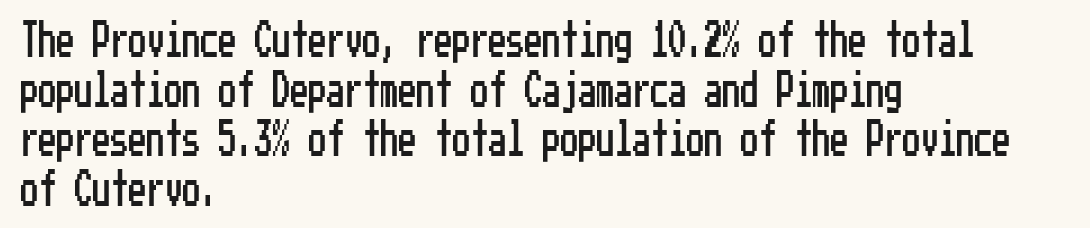
Q: Is the text italic (slanted)? A: No, it is upright.
Q: Is the typeface a serif or a sans-serif typeface? A: Sans-serif.
Q: Is the text underlined? A: No.
Q: How is the paragraph aligned? A: Left-aligned.
Q: Is the spacing between letters normal or unusually wide? A: Normal.
Q: Is the spacing between lines tight, normal or loose? A: Normal.
Q: Width (condensed, normal, or wide)? A: Condensed.
Q: Stroke contrast? A: Low.
Q: x-height? A: Medium.
